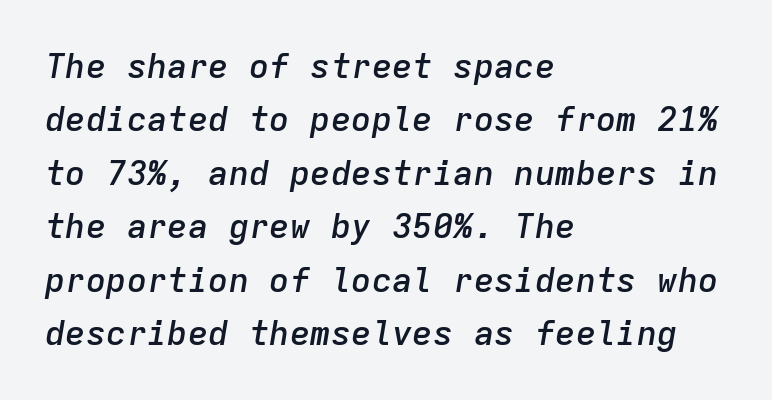
{"italic": "yes", "lean": "right", "slant_degrees": 9, "bold": "semi", "weight": "semibold", "width": "normal", "stroke_contrast": "low", "x_height": "medium", "monospaced": "yes", "underline": "no", "align": "left", "line_spacing": "normal", "line_spacing_ratio": 1.57, "letter_spacing": "normal", "letter_spacing_em": 0.0, "glyph_px": 34}
